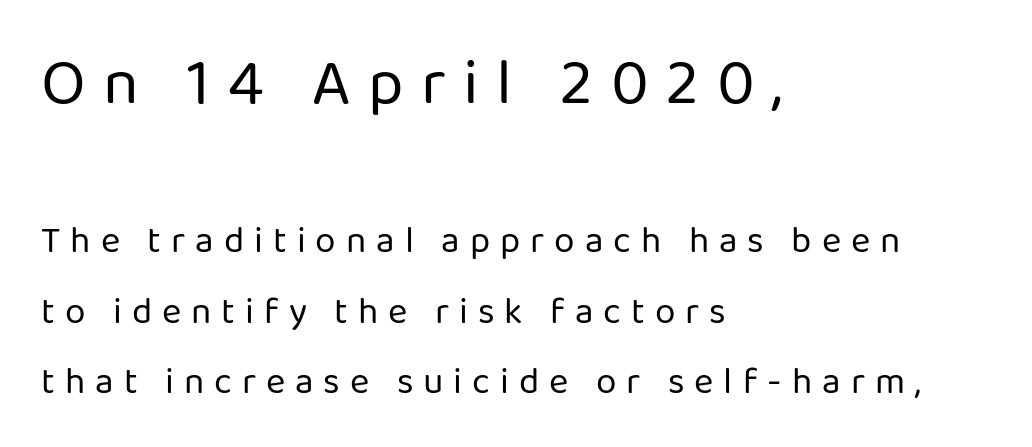
{"serif": "no", "italic": "no", "bold": "no", "weight": "regular", "width": "normal", "stroke_contrast": "low", "x_height": "medium", "monospaced": "no", "underline": "no", "align": "left", "line_spacing": "loose", "line_spacing_ratio": 1.9, "letter_spacing": "wide", "letter_spacing_em": 0.27, "larger_block": "first", "size_ratio": 1.76, "glyph_px": 65}
